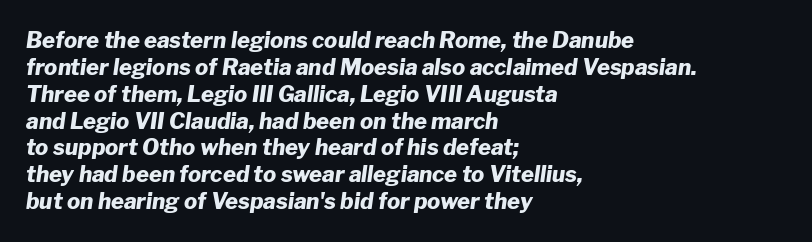
The image shows 22 px bold type, italic (leaning right); set left-aligned, line spacing 1.22x, normal letter spacing, not underlined.
